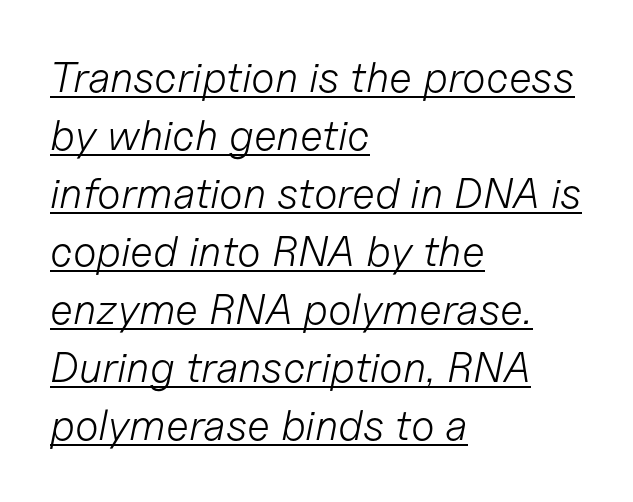
The image shows 43 px light type, italic (leaning right); set left-aligned, normal line spacing (1.35x), normal letter spacing, underlined; low stroke contrast and a medium x-height.
